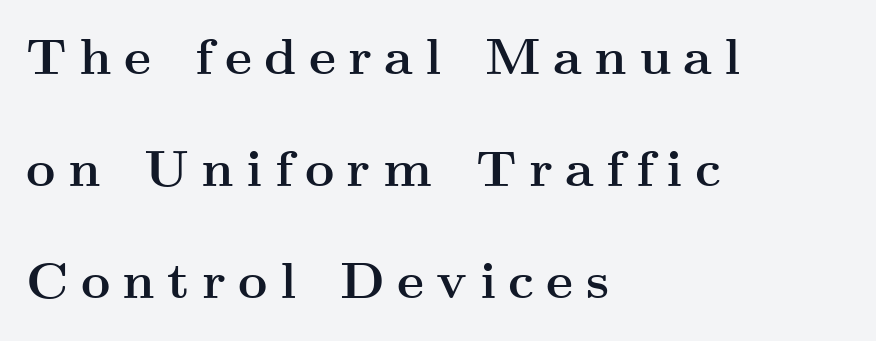
{"serif": "yes", "italic": "no", "bold": "yes", "weight": "semibold", "width": "wide", "stroke_contrast": "medium", "x_height": "small", "monospaced": "no", "underline": "no", "align": "left", "line_spacing": "loose", "line_spacing_ratio": 2.2, "letter_spacing": "wide", "letter_spacing_em": 0.24, "glyph_px": 51}
